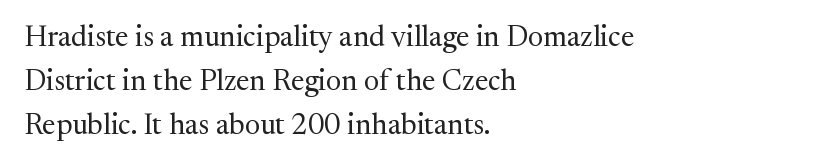
Q: Is the text bold? A: No.
Q: Is the text italic (slanted)? A: No, it is upright.
Q: Is the typeface a serif or a sans-serif typeface? A: Serif.
Q: Is the text underlined? A: No.
Q: How is the paragraph aligned? A: Left-aligned.
Q: Is the spacing between letters normal or unusually wide? A: Normal.
Q: Is the spacing between lines tight, normal or loose? A: Normal.
Q: Width (condensed, normal, or wide)? A: Normal.
Q: Stroke contrast? A: Medium.
Q: x-height? A: Medium.
Q: Monospaced? A: No.
